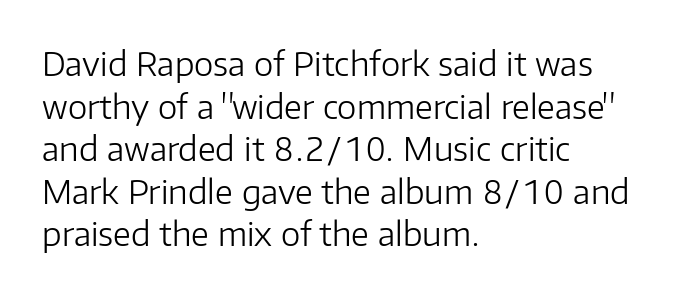
{"serif": "no", "italic": "no", "bold": "no", "weight": "light", "width": "normal", "stroke_contrast": "low", "x_height": "medium", "monospaced": "no", "underline": "no", "align": "left", "line_spacing": "normal", "line_spacing_ratio": 1.29, "letter_spacing": "normal", "letter_spacing_em": 0.0, "glyph_px": 33}
